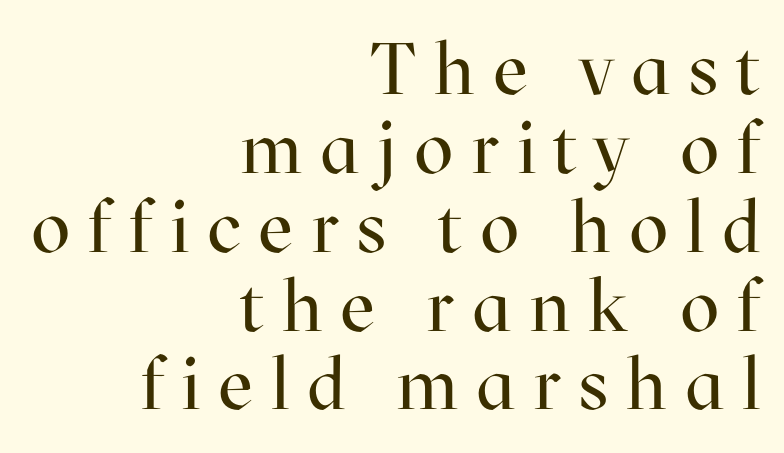
{"serif": "yes", "italic": "no", "bold": "no", "weight": "regular", "width": "normal", "stroke_contrast": "high", "x_height": "medium", "monospaced": "no", "underline": "no", "align": "right", "line_spacing": "tight", "line_spacing_ratio": 1.08, "letter_spacing": "wide", "letter_spacing_em": 0.24, "glyph_px": 73}
